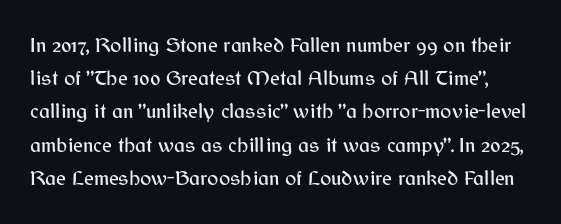
The tracking reads as untouched default to a designer's eye. Each new line begins a customary step beneath the previous one. Unmarked baselines from the first word to the last. The font's upright variant was chosen for this text.
